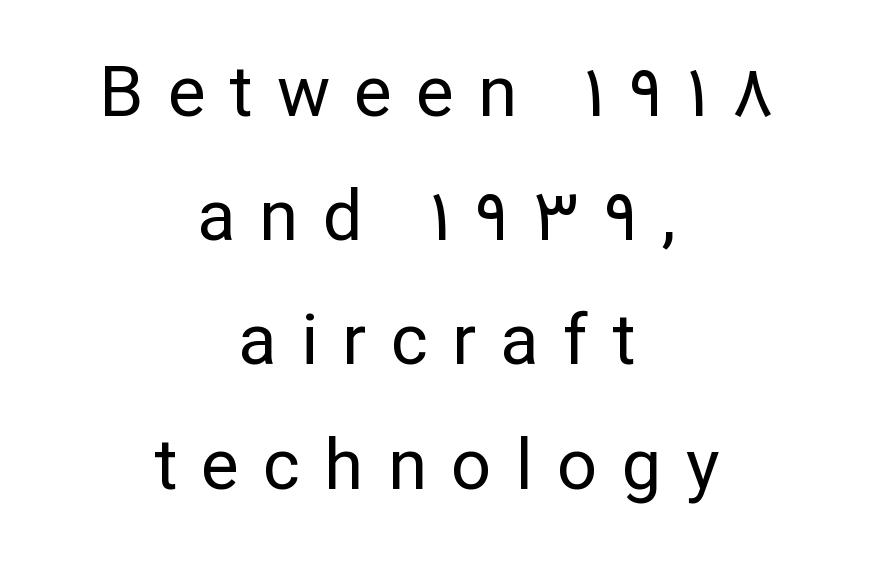
Q: Is the text bold? A: No.
Q: Is the text italic (slanted)? A: No, it is upright.
Q: Is the typeface a serif or a sans-serif typeface? A: Sans-serif.
Q: Is the text underlined? A: No.
Q: How is the paragraph aligned? A: Centered.
Q: Is the spacing between letters normal or unusually wide? A: Unusually wide.
Q: Width (condensed, normal, or wide)? A: Normal.
Q: Stroke contrast? A: Low.
Q: x-height? A: Medium.
Q: Monospaced? A: No.
